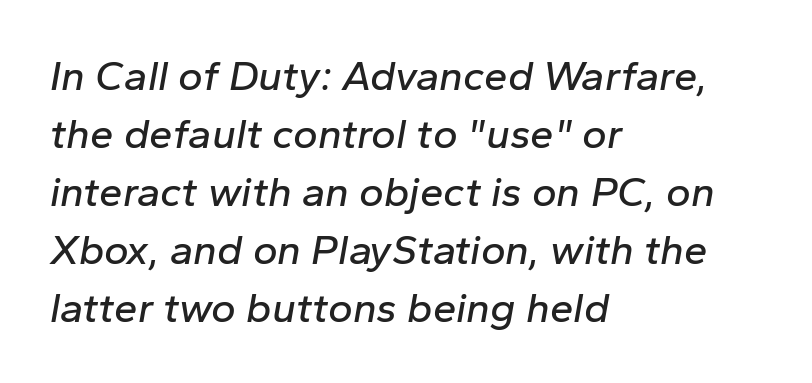
Q: Is the text italic (slanted)? A: Yes, it leans right by about 10 degrees.
Q: Is the text underlined? A: No.
Q: How is the paragraph aligned? A: Left-aligned.
Q: Is the spacing between letters normal or unusually wide? A: Normal.
Q: Is the spacing between lines tight, normal or loose? A: Normal.
Q: Width (condensed, normal, or wide)? A: Normal.
Q: Stroke contrast? A: Low.
Q: x-height? A: Medium.
Q: Monospaced? A: No.
